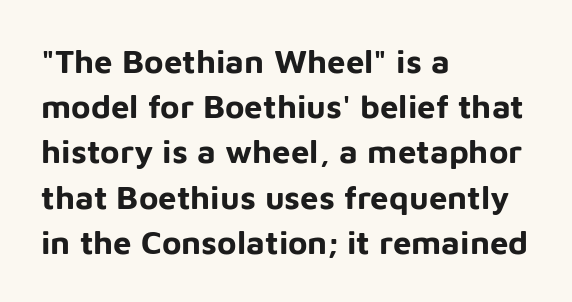
Whoever set this chose a conventional vertical rhythm. Are there feet on the stems? There aren't — it's a sans. Character widths vary here, with narrow letters taking less room than wide ones. Descenders hang freely into open space.
